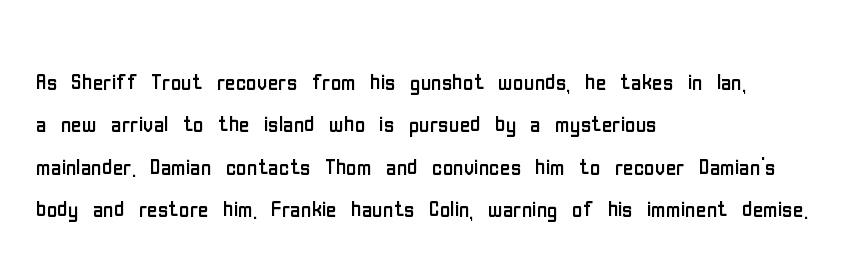
Q: Is the text bold? A: No.
Q: Is the text italic (slanted)? A: No, it is upright.
Q: Is the typeface a serif or a sans-serif typeface? A: Sans-serif.
Q: Is the text underlined? A: No.
Q: How is the paragraph aligned? A: Left-aligned.
Q: Is the spacing between letters normal or unusually wide? A: Normal.
Q: Is the spacing between lines tight, normal or loose? A: Normal.
Q: Width (condensed, normal, or wide)? A: Condensed.
Q: Stroke contrast? A: Low.
Q: x-height? A: Medium.
Q: Monospaced? A: No.
